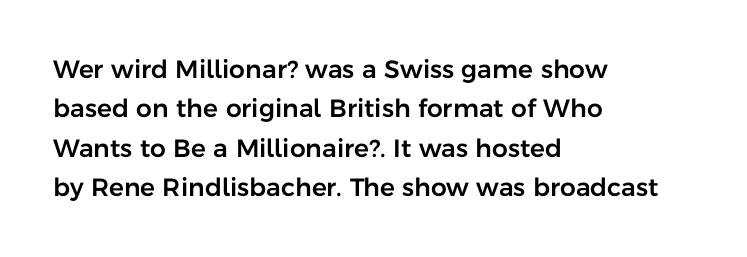
The image shows 25 px text type, upright; set left-aligned, normal line spacing (1.58x), normal letter spacing, not underlined.
